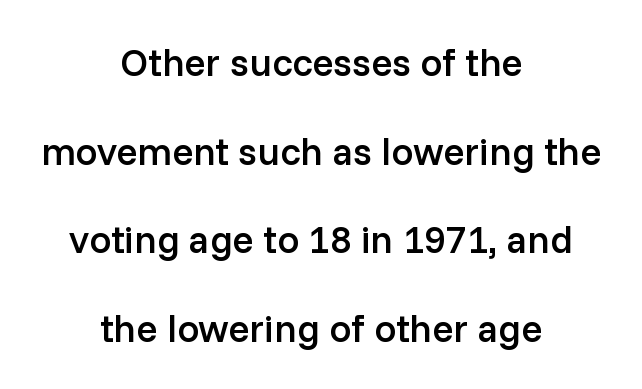
{"serif": "no", "italic": "no", "bold": "semi", "weight": "semibold", "width": "normal", "stroke_contrast": "low", "x_height": "medium", "monospaced": "no", "underline": "no", "align": "center", "line_spacing": "loose", "line_spacing_ratio": 2.27, "letter_spacing": "normal", "letter_spacing_em": 0.0, "glyph_px": 39}
